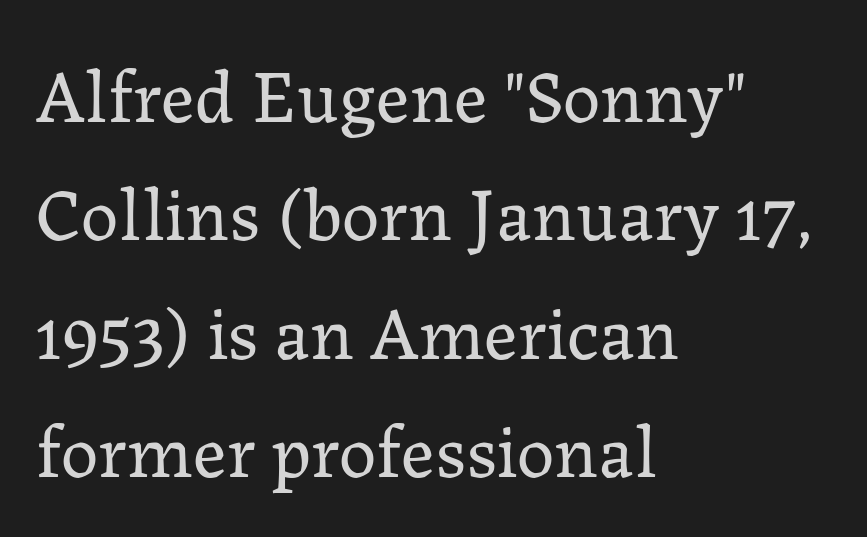
{"serif": "yes", "italic": "no", "bold": "no", "weight": "regular", "width": "normal", "stroke_contrast": "low", "x_height": "medium", "monospaced": "no", "underline": "no", "align": "left", "line_spacing": "normal", "line_spacing_ratio": 1.58, "letter_spacing": "normal", "letter_spacing_em": 0.0, "glyph_px": 75}
